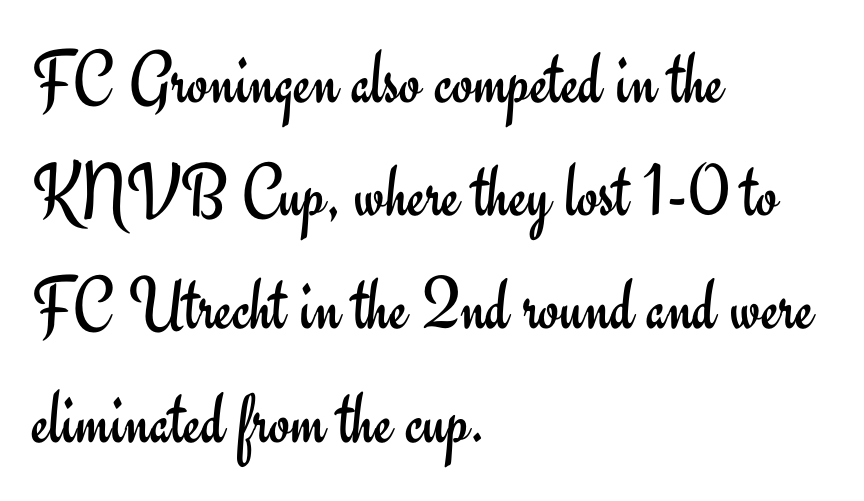
{"serif": "no", "bold": "no", "weight": "regular", "width": "normal", "stroke_contrast": "low", "x_height": "small", "monospaced": "no", "underline": "no", "align": "left", "line_spacing": "normal", "line_spacing_ratio": 1.49, "letter_spacing": "normal", "letter_spacing_em": 0.0, "glyph_px": 76}
